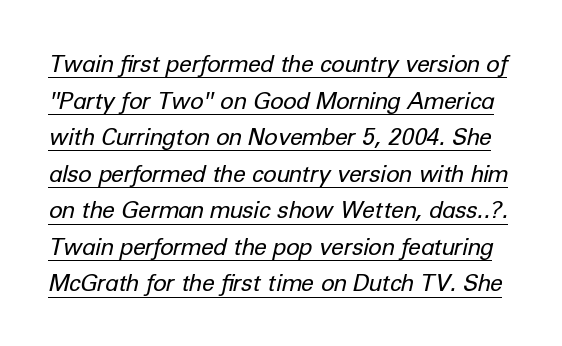
Vertically, the passage feels balanced, rows spaced as you'd expect. These glyphs show unthickened strokes, regular width or finer. Is the letter spacing exaggerated? No — it looks like the ordinary default. This sample carries an underscore along the baseline area. Is the type slanted? Yes — the strokes lean at a clear angle.
